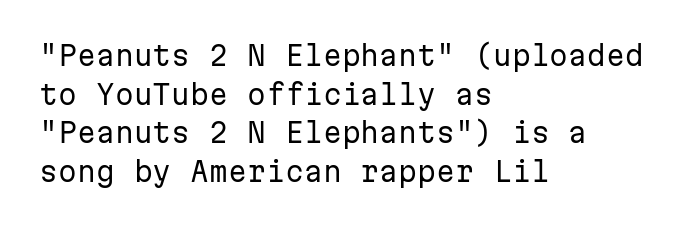
The image shows 27 px text type, upright; set left-aligned, normal line spacing (1.43x), normal letter spacing, not underlined.
